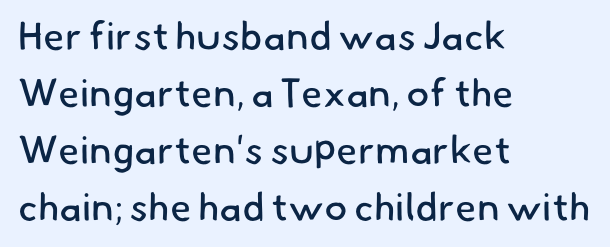
Leftover space on each line is placed entirely after the last word. Each stroke keeps to a modest, everyday thickness or less. Unlike a traditional serif, this face leaves its strokes unadorned. The line texture is even and compact thanks to regular tracking.
